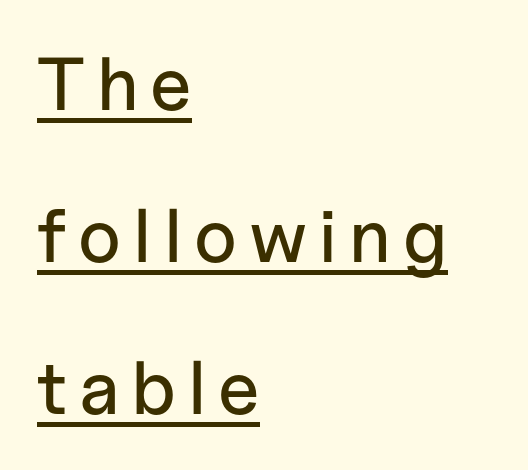
The image shows 75 px sans-serif type, upright; set left-aligned, loose line spacing (2.03x), underlined; low stroke contrast and a medium x-height.
